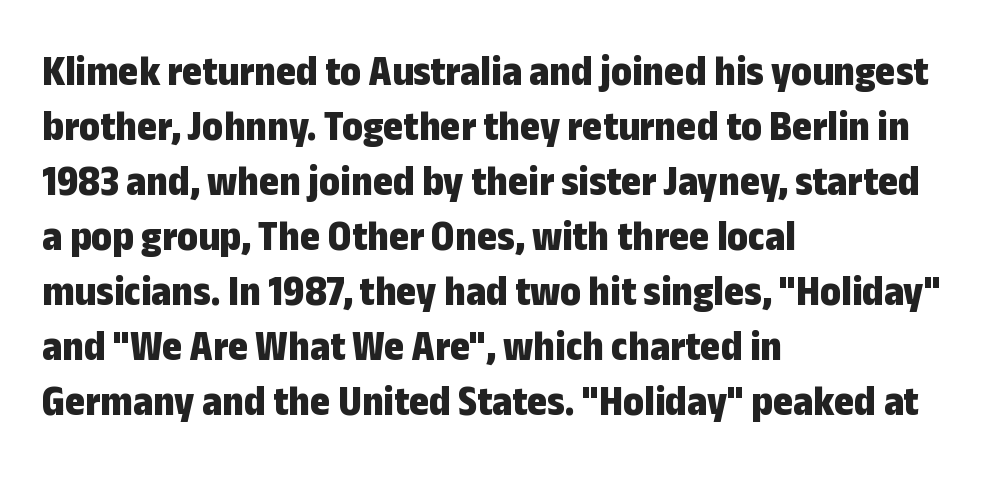
{"serif": "no", "italic": "no", "bold": "yes", "weight": "bold", "width": "condensed", "stroke_contrast": "low", "x_height": "medium", "monospaced": "no", "underline": "no", "align": "left", "line_spacing": "normal", "line_spacing_ratio": 1.28, "letter_spacing": "normal", "letter_spacing_em": 0.0, "glyph_px": 43}
